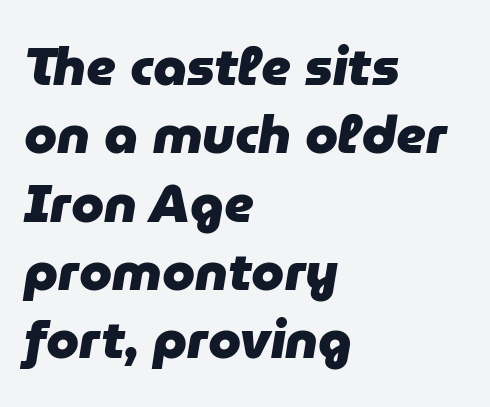
Leading: standard. Every letter is thick-stroked: bold, no question. Does the copy run flush right? No — it runs flush left. The rendering applies a slant to the glyphs. A typesetter would call this proportional, since set widths differ per character. Nobody touched the tracking dial on this one.
